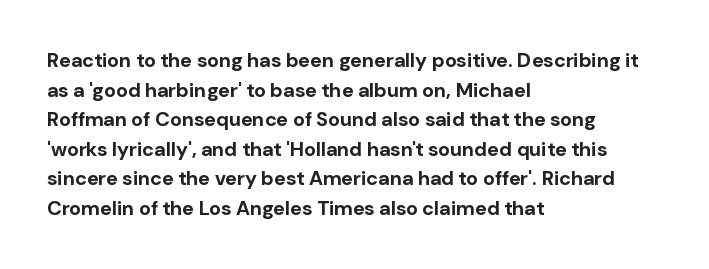
Q: Is the text bold? A: Yes.
Q: Is the text italic (slanted)? A: No, it is upright.
Q: Is the text underlined? A: No.
Q: How is the paragraph aligned? A: Left-aligned.
Q: Is the spacing between letters normal or unusually wide? A: Normal.
Q: Is the spacing between lines tight, normal or loose? A: Normal.
